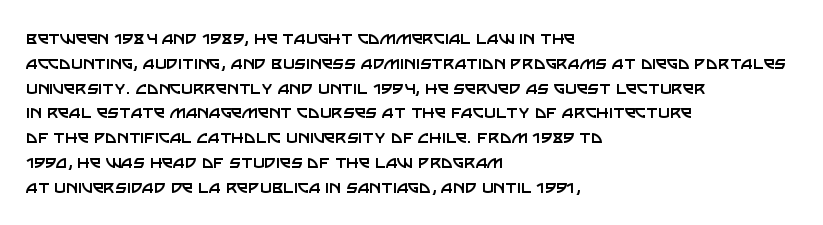
{"italic": "no", "bold": "no", "underline": "no", "align": "left", "line_spacing_ratio": 1.24, "letter_spacing": "normal", "letter_spacing_em": 0.0, "glyph_px": 20}
